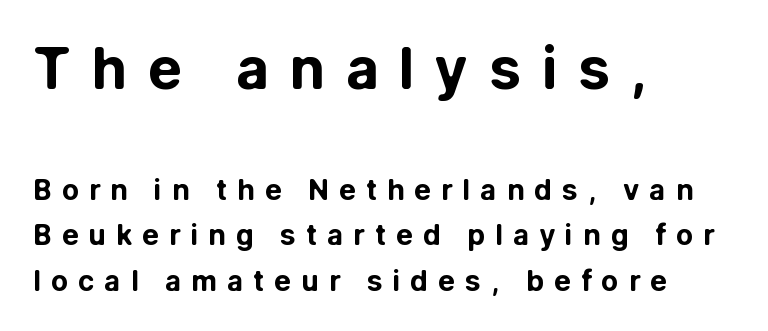
Q: Is the text bold? A: Yes.
Q: Is the text italic (slanted)? A: No, it is upright.
Q: Is the typeface a serif or a sans-serif typeface? A: Sans-serif.
Q: Is the text underlined? A: No.
Q: How is the paragraph aligned? A: Left-aligned.
Q: Is the spacing between letters normal or unusually wide? A: Unusually wide.
Q: Is the spacing between lines tight, normal or loose? A: Normal.
Q: Which block of text is set in a larger size, the first (top) or the second (bottom)? A: The first (top) one.
Q: Width (condensed, normal, or wide)? A: Normal.
Q: Stroke contrast? A: Low.
Q: x-height? A: Medium.
Q: Monospaced? A: No.
